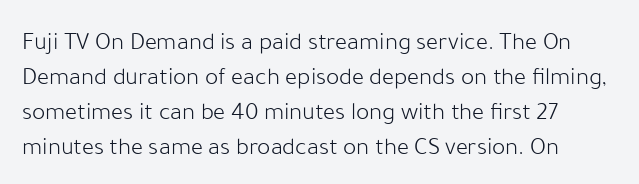
Q: Is the text bold? A: No.
Q: Is the text italic (slanted)? A: No, it is upright.
Q: Is the text underlined? A: No.
Q: Is the spacing between letters normal or unusually wide? A: Normal.
Q: Is the spacing between lines tight, normal or loose? A: Normal.
